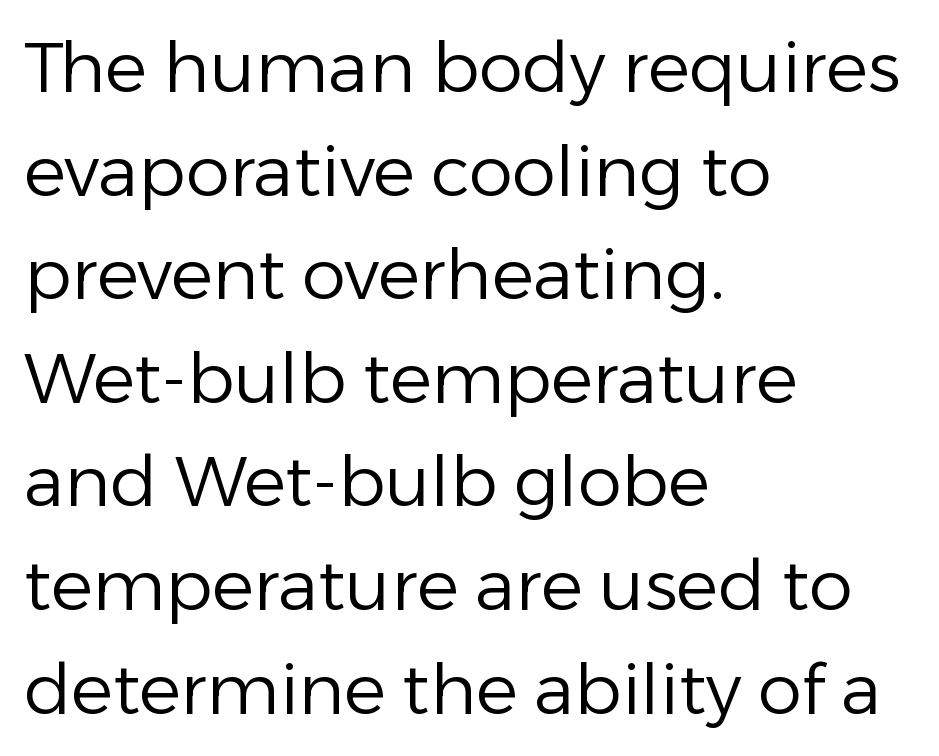
{"serif": "no", "italic": "no", "bold": "no", "weight": "regular", "width": "normal", "stroke_contrast": "low", "x_height": "medium", "monospaced": "no", "underline": "no", "align": "left", "line_spacing": "normal", "line_spacing_ratio": 1.48, "letter_spacing": "normal", "letter_spacing_em": 0.0, "glyph_px": 70}
